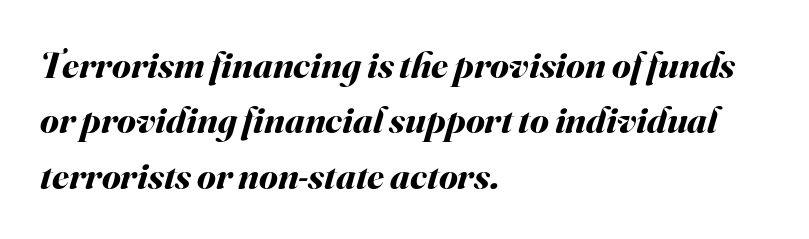
Vertical spacing — default. The rag falls on the right side of this text block. Compared with an ordinary text face, these strokes are far heavier — a full bold. Words appear dense and cohesive because spacing is normal.
